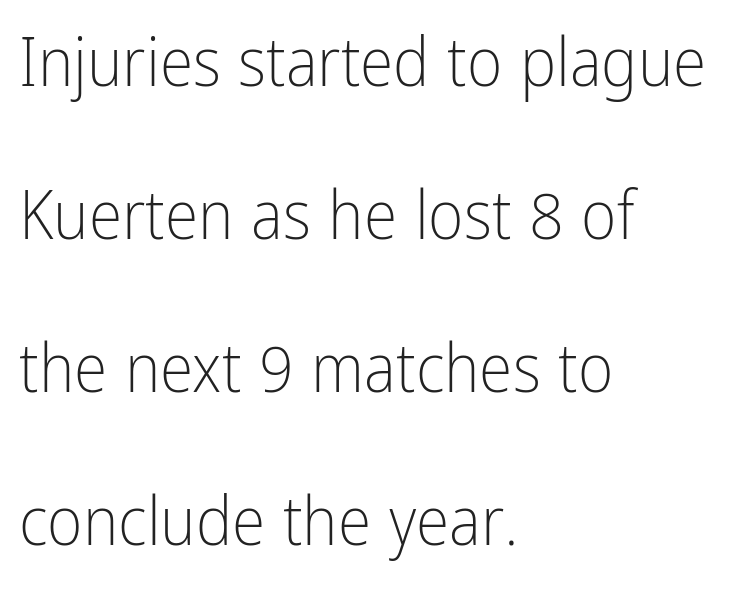
{"serif": "no", "italic": "no", "bold": "no", "weight": "light", "width": "condensed", "stroke_contrast": "low", "x_height": "medium", "monospaced": "no", "underline": "no", "align": "left", "line_spacing": "loose", "line_spacing_ratio": 2.25, "letter_spacing": "normal", "letter_spacing_em": 0.0, "glyph_px": 68}
